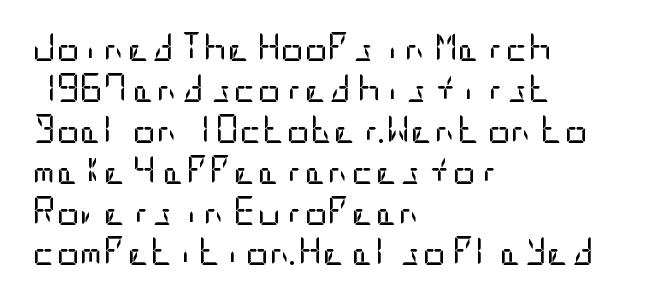
Q: Is the text bold? A: No.
Q: Is the text italic (slanted)? A: No, it is upright.
Q: Is the typeface a serif or a sans-serif typeface? A: Sans-serif.
Q: Is the text underlined? A: No.
Q: How is the paragraph aligned? A: Left-aligned.
Q: Is the spacing between letters normal or unusually wide? A: Normal.
Q: Is the spacing between lines tight, normal or loose? A: Normal.
Q: Width (condensed, normal, or wide)? A: Condensed.
Q: Stroke contrast? A: Low.
Q: x-height? A: Large.
